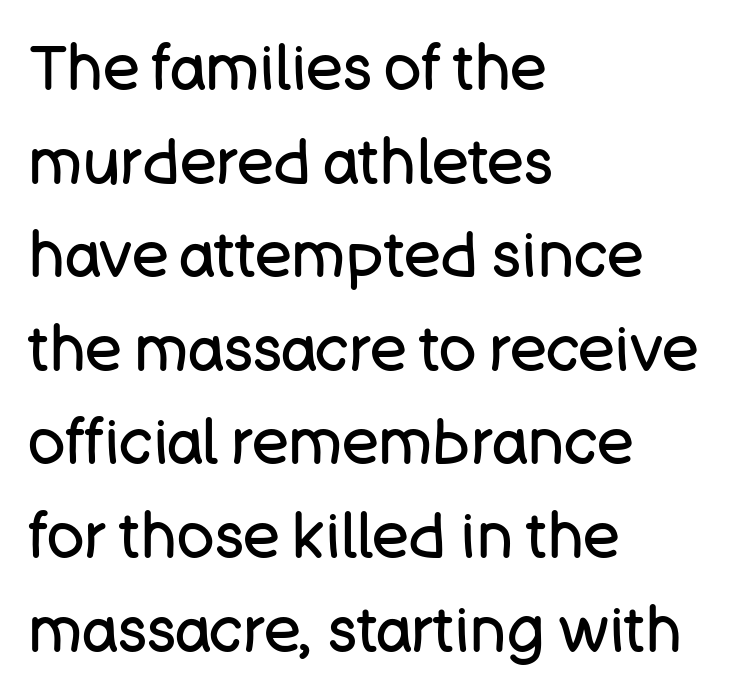
{"serif": "no", "italic": "no", "bold": "no", "weight": "regular", "width": "normal", "stroke_contrast": "low", "x_height": "large", "monospaced": "no", "underline": "no", "align": "left", "line_spacing": "normal", "line_spacing_ratio": 1.51, "letter_spacing": "normal", "letter_spacing_em": 0.0, "glyph_px": 62}
